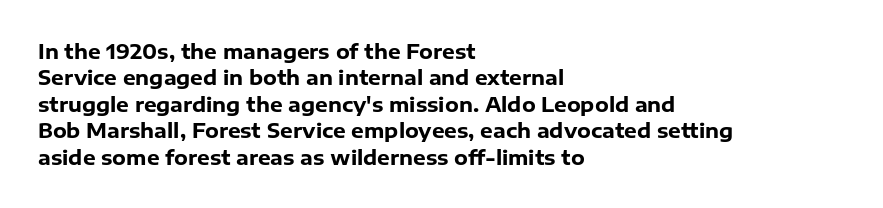
The image shows 20 px bold type, upright; set left-aligned, normal line spacing (1.32x), normal letter spacing, not underlined.
